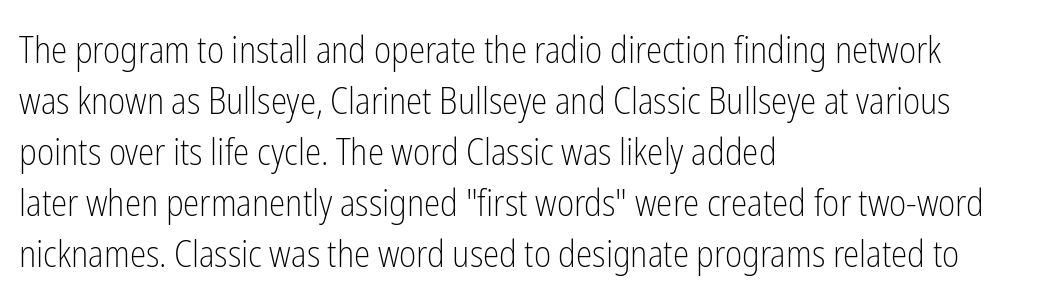
Q: Is the text bold? A: No.
Q: Is the text italic (slanted)? A: No, it is upright.
Q: Is the typeface a serif or a sans-serif typeface? A: Sans-serif.
Q: Is the text underlined? A: No.
Q: How is the paragraph aligned? A: Left-aligned.
Q: Is the spacing between letters normal or unusually wide? A: Normal.
Q: Is the spacing between lines tight, normal or loose? A: Normal.
Q: Width (condensed, normal, or wide)? A: Condensed.
Q: Stroke contrast? A: Low.
Q: x-height? A: Medium.
Q: Monospaced? A: No.
